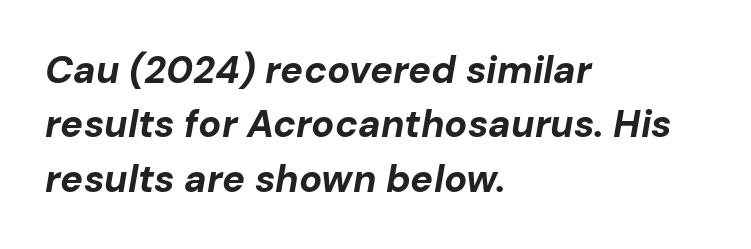
Q: Is the text bold? A: Yes.
Q: Is the text italic (slanted)? A: Yes, it leans right by about 10 degrees.
Q: Is the text underlined? A: No.
Q: How is the paragraph aligned? A: Left-aligned.
Q: Is the spacing between letters normal or unusually wide? A: Normal.
Q: Is the spacing between lines tight, normal or loose? A: Normal.
Q: Width (condensed, normal, or wide)? A: Normal.
Q: Stroke contrast? A: Low.
Q: x-height? A: Medium.
Q: Monospaced? A: No.
